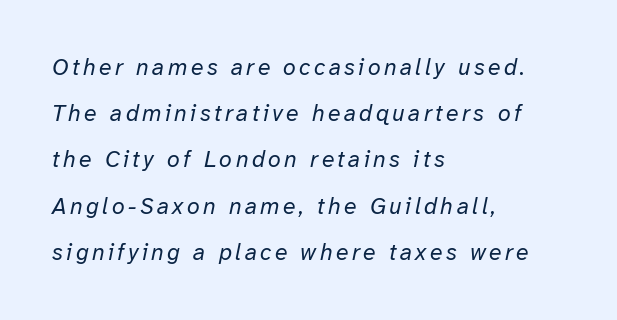
Q: Is the text bold? A: No.
Q: Is the text italic (slanted)? A: Yes, it leans right by about 12 degrees.
Q: Is the text underlined? A: No.
Q: How is the paragraph aligned? A: Left-aligned.
Q: Is the spacing between lines tight, normal or loose? A: Loose.
